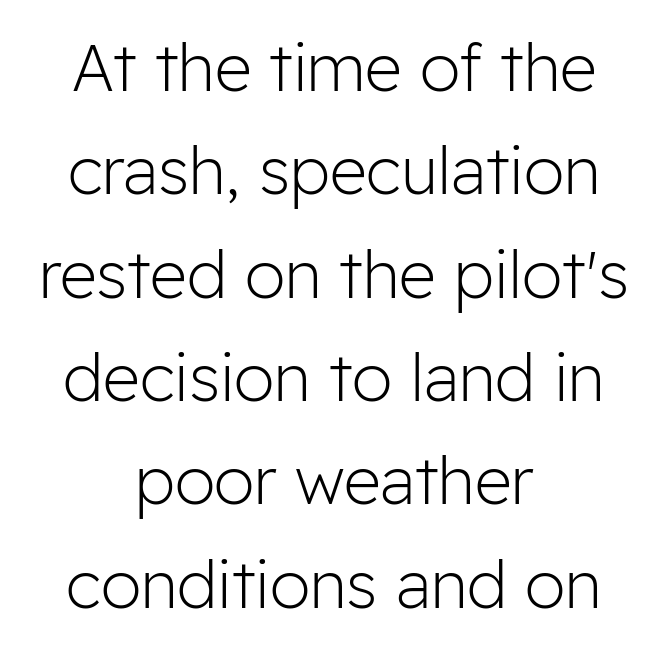
The image shows 65 px light sans-serif type, upright; set centered, normal line spacing (1.59x), normal letter spacing, not underlined; low stroke contrast and a medium x-height.
